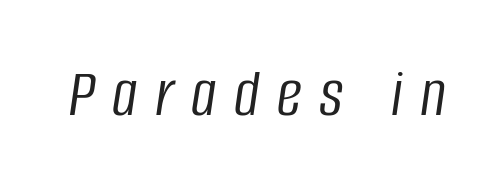
{"italic": "yes", "lean": "right", "slant_degrees": 8, "bold": "no", "weight": "light", "width": "condensed", "stroke_contrast": "low", "x_height": "large", "monospaced": "no", "underline": "no", "letter_spacing": "wide", "letter_spacing_em": 0.25, "glyph_px": 70}
